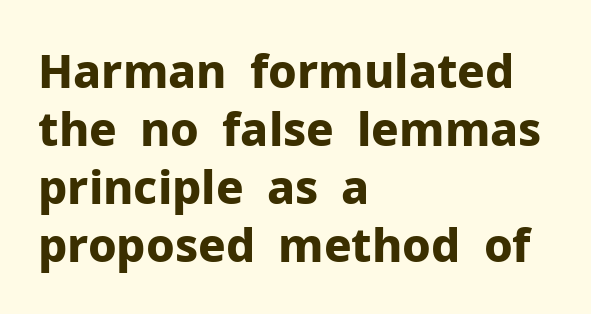
{"serif": "no", "italic": "no", "bold": "yes", "weight": "bold", "width": "normal", "stroke_contrast": "low", "x_height": "medium", "monospaced": "no", "underline": "no", "align": "left", "line_spacing": "normal", "line_spacing_ratio": 1.26, "letter_spacing": "normal", "letter_spacing_em": 0.0, "glyph_px": 46}
